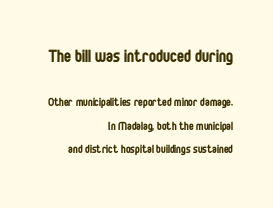
Between one letter and the next there's only the usual sliver of space. Is the type heavy? It reads as light-to-regular instead. The lines sit at an ordinary, default distance from one another. Ascenders rise straight up at ninety degrees.
